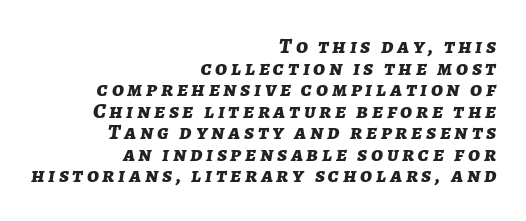
{"italic": "yes", "lean": "right", "slant_degrees": 7, "bold": "yes", "underline": "no", "align": "right", "line_spacing": "tight", "line_spacing_ratio": 0.98, "glyph_px": 22}
